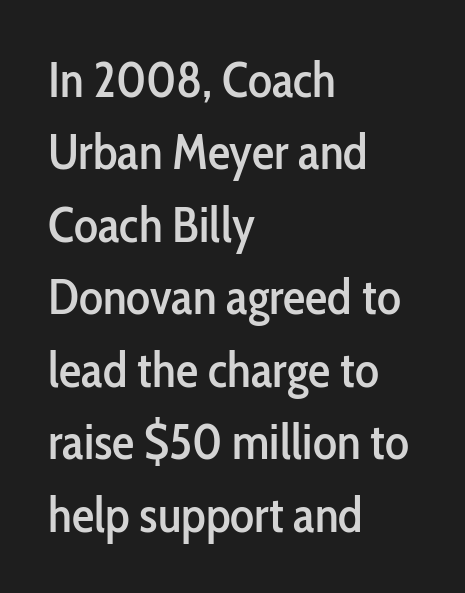
Font category for this specimen: sans-serif. Do the characters align in a grid? No, the font is proportional. When letters stand straight like this, we call the style roman or upright. The zone under the glyphs is completely vacant. Line spacing here is normal. Reading down the block, your eye returns to a fixed left position each line.
